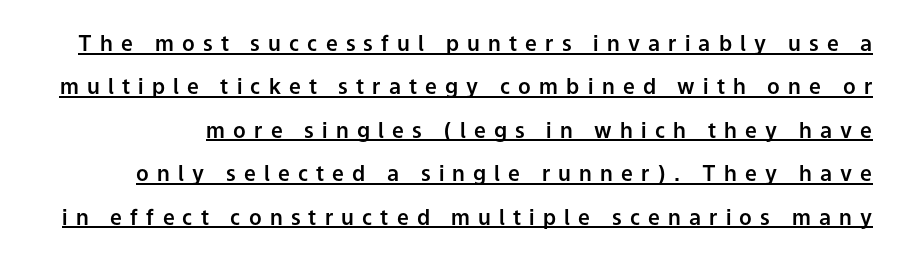
The image shows 21 px text type, upright; set loose line spacing (2.07x), unusually wide letter spacing (+0.39 em), underlined.
